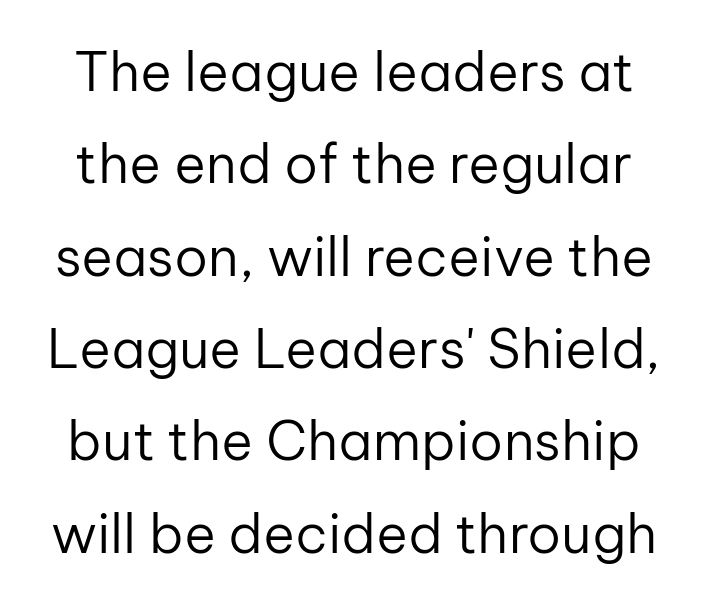
{"serif": "no", "italic": "no", "bold": "no", "weight": "regular", "width": "normal", "stroke_contrast": "low", "x_height": "medium", "monospaced": "no", "underline": "no", "line_spacing_ratio": 1.71, "letter_spacing": "normal", "letter_spacing_em": 0.0, "glyph_px": 54}
